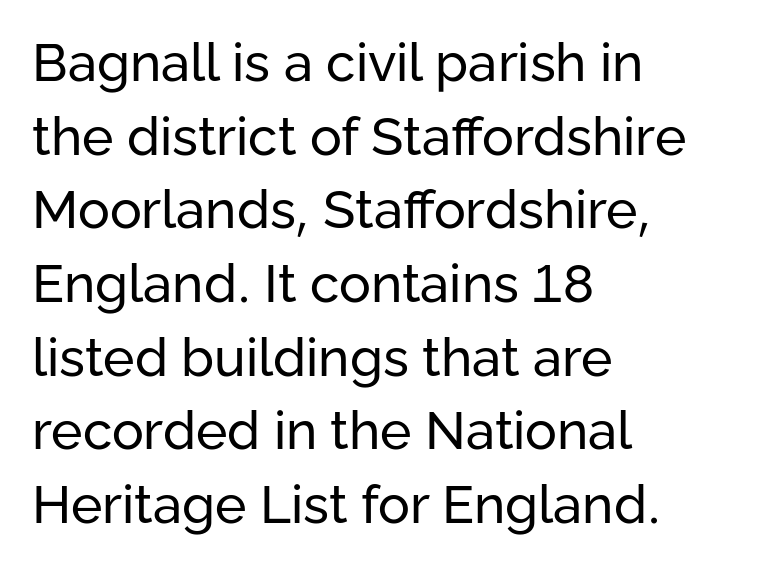
All the whitespace from short lines collects on the right. In terms of leading, this rendering sits right in the middle. Posture: straight, roman, zero tilt. Beneath every word, the page is bare. The typeface chosen for these lines omits serifs. The gaps between neighbouring characters are ordinary and unremarkable.
